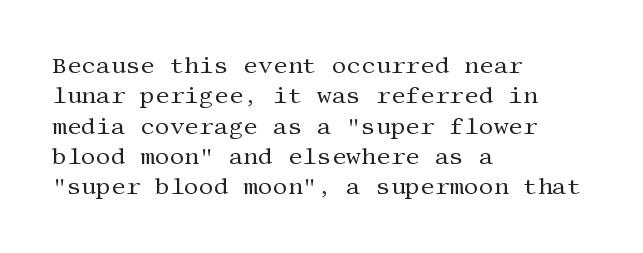
The image shows 23 px text type, upright; set left-aligned, normal line spacing (1.32x), normal letter spacing, not underlined.
